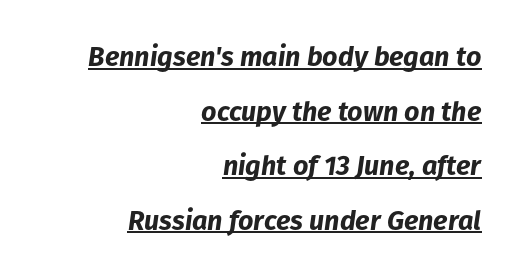
{"italic": "yes", "lean": "right", "slant_degrees": 8, "bold": "yes", "underline": "yes", "align": "right", "line_spacing": "loose", "line_spacing_ratio": 2.02, "letter_spacing": "normal", "letter_spacing_em": 0.0, "glyph_px": 27}
